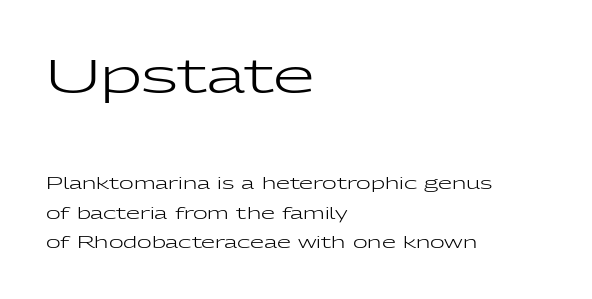
Q: Is the text bold? A: No.
Q: Is the text italic (slanted)? A: No, it is upright.
Q: Is the typeface a serif or a sans-serif typeface? A: Sans-serif.
Q: Is the text underlined? A: No.
Q: How is the paragraph aligned? A: Left-aligned.
Q: Is the spacing between letters normal or unusually wide? A: Normal.
Q: Which block of text is set in a larger size, the first (top) or the second (bottom)? A: The first (top) one.
Q: Width (condensed, normal, or wide)? A: Wide.
Q: Stroke contrast? A: Low.
Q: x-height? A: Medium.
Q: Monospaced? A: No.
